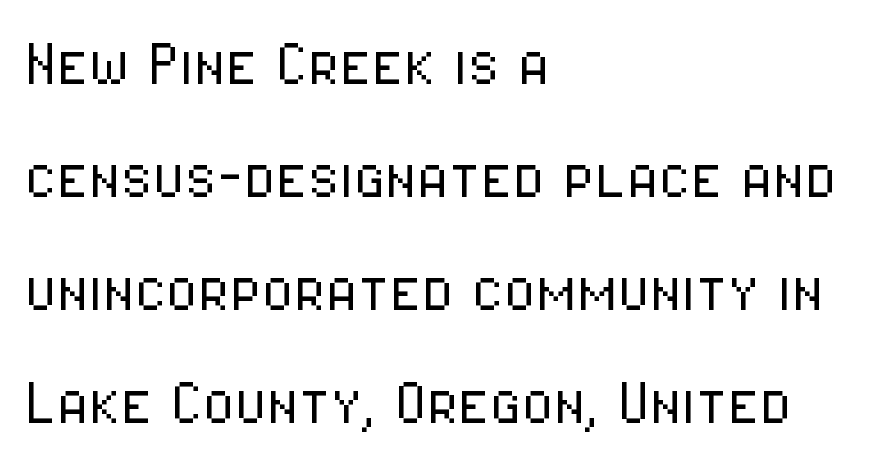
{"serif": "no", "italic": "no", "bold": "no", "weight": "light", "width": "condensed", "stroke_contrast": "low", "x_height": "medium", "monospaced": "no", "underline": "no", "align": "left", "line_spacing": "normal", "line_spacing_ratio": 1.55, "letter_spacing": "normal", "letter_spacing_em": 0.0, "glyph_px": 73}
